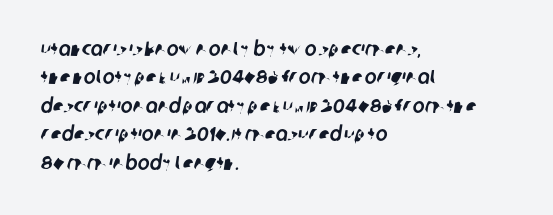
Q: Is the text underlined? A: No.
Q: How is the paragraph aligned? A: Left-aligned.
Q: Is the spacing between letters normal or unusually wide? A: Normal.
Q: Is the spacing between lines tight, normal or loose? A: Normal.
